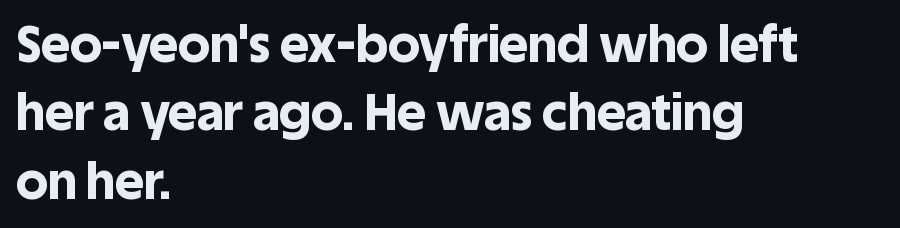
Students, this is bold: see how much ink each stroke carries. The type is set solid horizontally, with unmodified tracking. Posture: vertical. This sample keeps an unexceptional amount of space between lines. The rendering uses natural spacing where letterforms have individual widths. Examine the stroke ends and you'll find no serifs.
